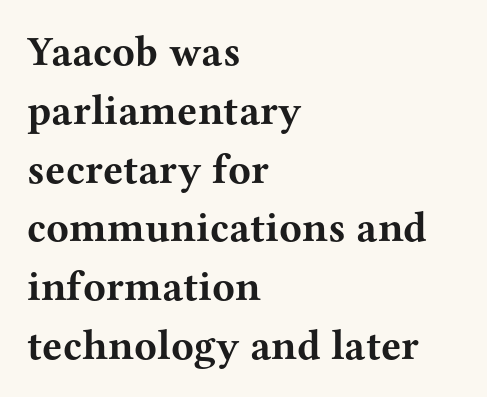
Q: Is the text bold? A: Yes.
Q: Is the text italic (slanted)? A: No, it is upright.
Q: Is the typeface a serif or a sans-serif typeface? A: Serif.
Q: Is the text underlined? A: No.
Q: How is the paragraph aligned? A: Left-aligned.
Q: Is the spacing between letters normal or unusually wide? A: Normal.
Q: Is the spacing between lines tight, normal or loose? A: Normal.
Q: Width (condensed, normal, or wide)? A: Wide.
Q: Stroke contrast? A: Medium.
Q: x-height? A: Medium.
Q: Monospaced? A: No.
